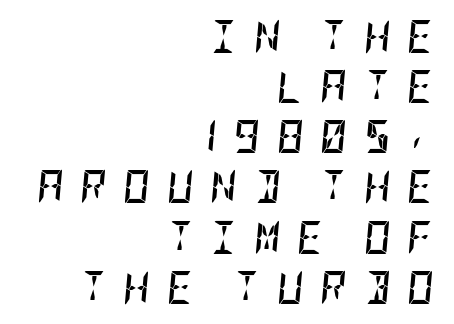
Q: Is the text bold? A: Yes.
Q: Is the text italic (slanted)? A: Yes, it leans right by about 5 degrees.
Q: Is the text underlined? A: No.
Q: How is the paragraph aligned? A: Right-aligned.
Q: Is the spacing between letters normal or unusually wide? A: Unusually wide.
Q: Is the spacing between lines tight, normal or loose? A: Normal.
Q: Width (condensed, normal, or wide)? A: Condensed.
Q: Stroke contrast? A: Low.
Q: x-height? A: Large.
